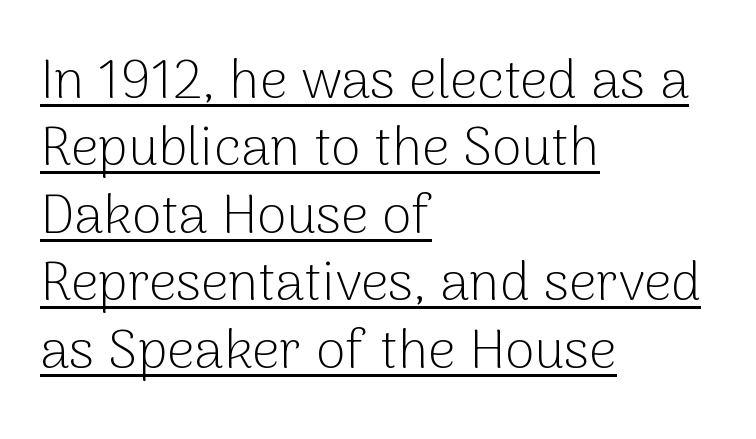
{"serif": "no", "italic": "no", "bold": "no", "weight": "light", "width": "normal", "stroke_contrast": "low", "x_height": "medium", "monospaced": "no", "underline": "yes", "align": "left", "line_spacing": "normal", "line_spacing_ratio": 1.25, "letter_spacing": "normal", "letter_spacing_em": 0.0, "glyph_px": 54}
